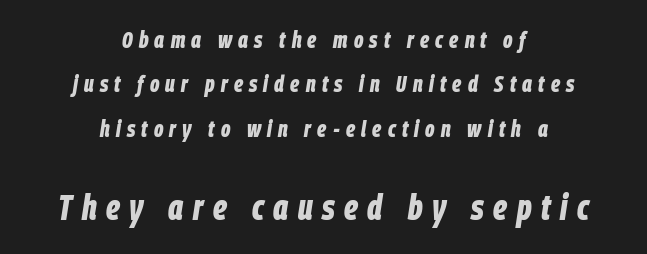
This is oblique type, the kind used for emphasis or titles. The face used here is rendered with a markedly widened letterfit. Caption: upper text group reduced, lower text group enlarged. What's the leading like? Stretched, with rows far apart. Rule under the text: the space is simply empty.
